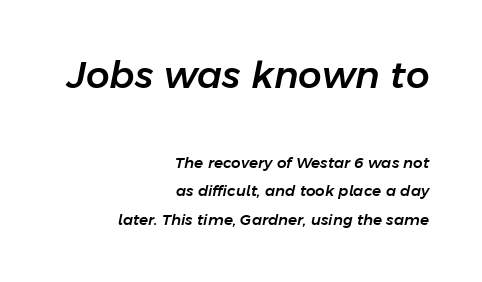
The image shows 37 px text type, italic (leaning right); set right-aligned, loose line spacing (1.9x), normal letter spacing, not underlined; the first (top) block is 2.47x larger; low stroke contrast and a medium x-height.
